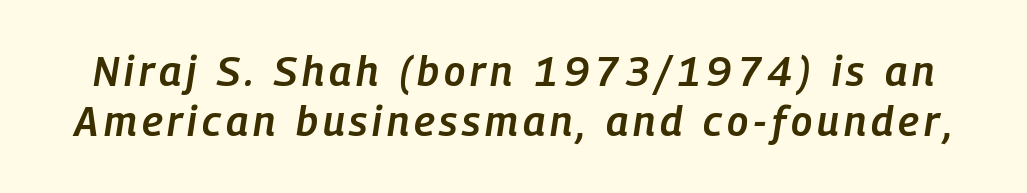
Q: Is the text bold? A: Semi-bold.
Q: Is the text italic (slanted)? A: Yes, it leans right by about 9 degrees.
Q: Is the text underlined? A: No.
Q: Width (condensed, normal, or wide)? A: Condensed.
Q: Stroke contrast? A: Low.
Q: x-height? A: Medium.
Q: Monospaced? A: No.
